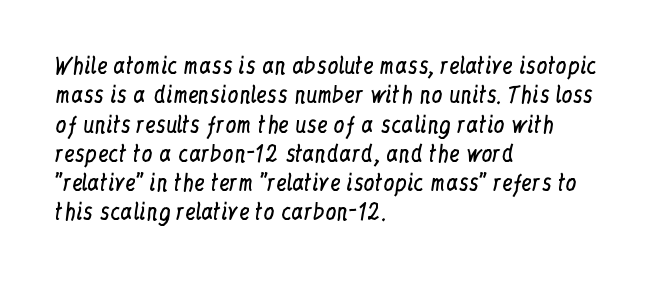
Q: Is the text bold? A: No.
Q: Is the text italic (slanted)? A: Yes.
Q: Is the text underlined? A: No.
Q: How is the paragraph aligned? A: Left-aligned.
Q: Is the spacing between letters normal or unusually wide? A: Normal.
Q: Is the spacing between lines tight, normal or loose? A: Normal.
